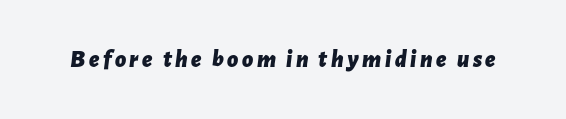
The image shows 24 px bold type, italic (leaning right); set not underlined.
